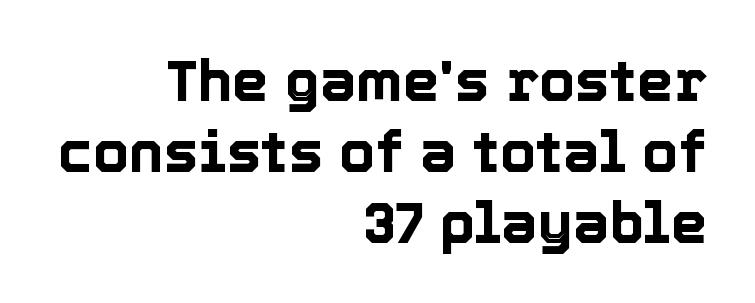
The image shows 58 px text type, upright; set right-aligned, line spacing 1.22x, normal letter spacing, not underlined; a medium x-height.
